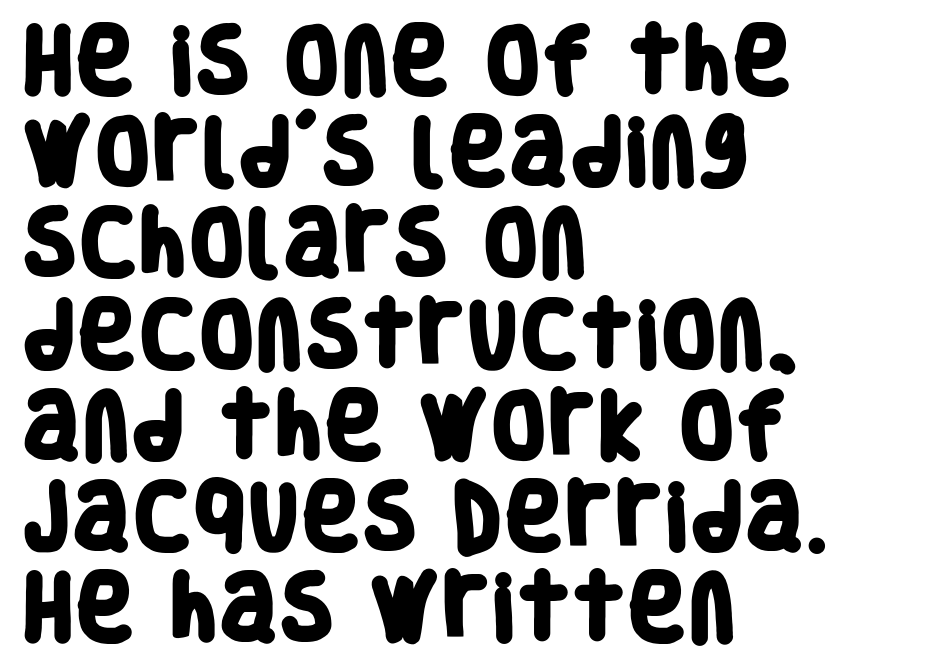
Q: Is the text bold? A: Yes.
Q: Is the typeface a serif or a sans-serif typeface? A: Sans-serif.
Q: Is the text underlined? A: No.
Q: How is the paragraph aligned? A: Left-aligned.
Q: Is the spacing between letters normal or unusually wide? A: Normal.
Q: Is the spacing between lines tight, normal or loose? A: Normal.
Q: Width (condensed, normal, or wide)? A: Condensed.
Q: Stroke contrast? A: Low.
Q: x-height? A: Large.
Q: Monospaced? A: No.
